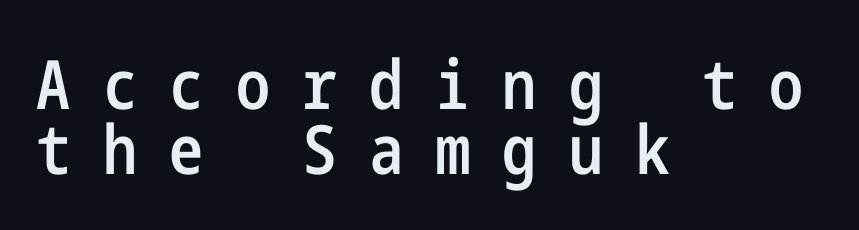
The image shows 68 px semibold, condensed sans-serif type, upright; set left-aligned, tight line spacing (0.95x), unusually wide letter spacing (+0.48 em), not underlined; low stroke contrast and a medium x-height.
